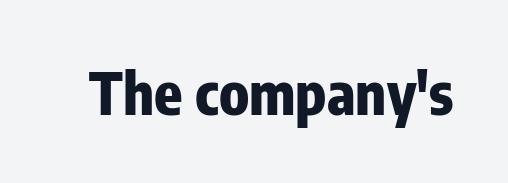
The image shows 58 px heavy, condensed sans-serif type, upright; set normal letter spacing, not underlined; low stroke contrast and a medium x-height.
